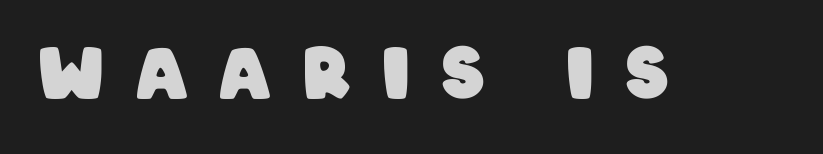
{"serif": "no", "bold": "yes", "weight": "heavy", "width": "condensed", "stroke_contrast": "low", "x_height": "large", "monospaced": "no", "underline": "no", "letter_spacing": "wide", "letter_spacing_em": 0.46, "glyph_px": 69}
